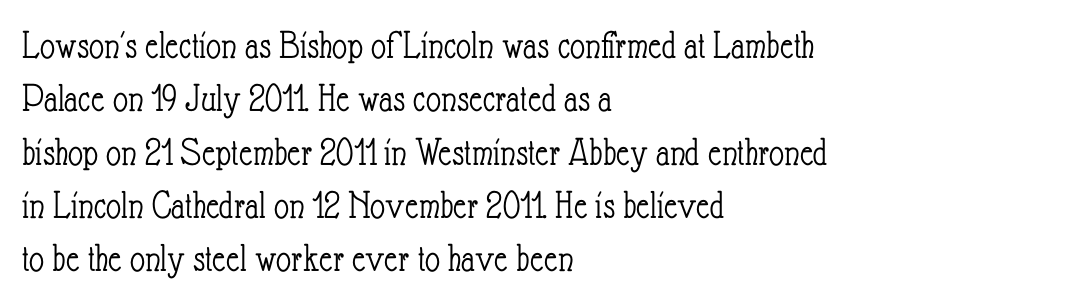
{"italic": "no", "bold": "no", "weight": "light", "width": "condensed", "stroke_contrast": "low", "x_height": "small", "monospaced": "no", "underline": "no", "align": "left", "line_spacing": "normal", "line_spacing_ratio": 1.3, "letter_spacing": "normal", "letter_spacing_em": 0.0, "glyph_px": 41}
